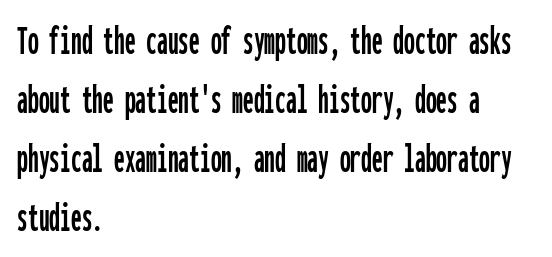
Q: Is the text italic (slanted)? A: No, it is upright.
Q: Is the typeface a serif or a sans-serif typeface? A: Sans-serif.
Q: Is the text underlined? A: No.
Q: How is the paragraph aligned? A: Left-aligned.
Q: Is the spacing between letters normal or unusually wide? A: Normal.
Q: Is the spacing between lines tight, normal or loose? A: Normal.
Q: Width (condensed, normal, or wide)? A: Condensed.
Q: Stroke contrast? A: Low.
Q: x-height? A: Medium.
Q: Monospaced? A: Yes.
